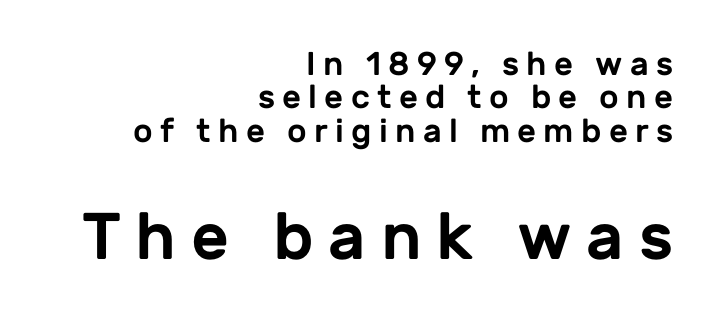
{"serif": "no", "italic": "no", "width": "normal", "stroke_contrast": "low", "x_height": "medium", "monospaced": "no", "underline": "no", "align": "right", "line_spacing": "tight", "line_spacing_ratio": 1.01, "letter_spacing": "wide", "letter_spacing_em": 0.22, "larger_block": "second", "size_ratio": 2.0, "glyph_px": 66}
